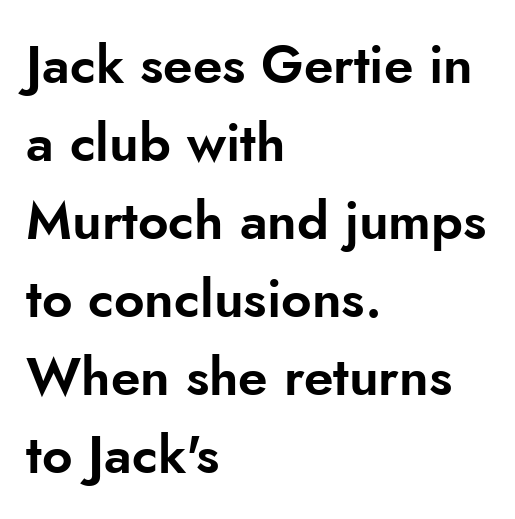
The image shows 53 px sans-serif type, upright; set left-aligned, normal line spacing (1.47x), normal letter spacing, not underlined; low stroke contrast and a small x-height.
